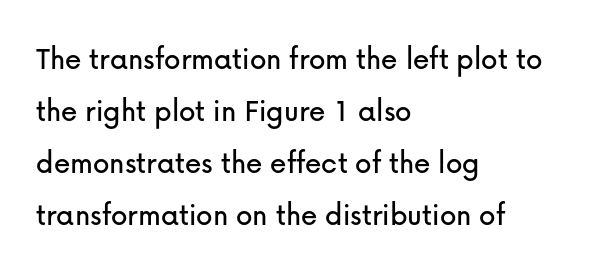
The image shows 33 px sans-serif type, upright; set left-aligned, normal line spacing (1.58x), normal letter spacing, not underlined; low stroke contrast and a medium x-height.
